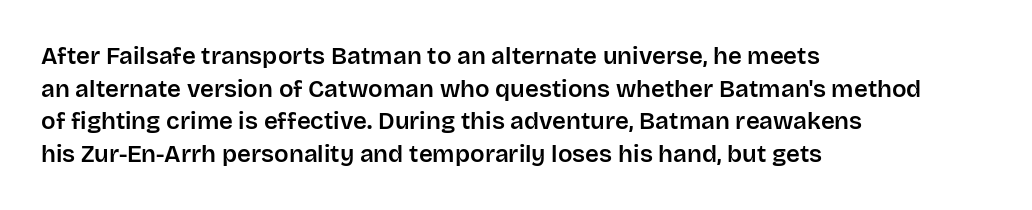
Q: Is the text italic (slanted)? A: No, it is upright.
Q: Is the text underlined? A: No.
Q: How is the paragraph aligned? A: Left-aligned.
Q: Is the spacing between letters normal or unusually wide? A: Normal.
Q: Is the spacing between lines tight, normal or loose? A: Normal.
